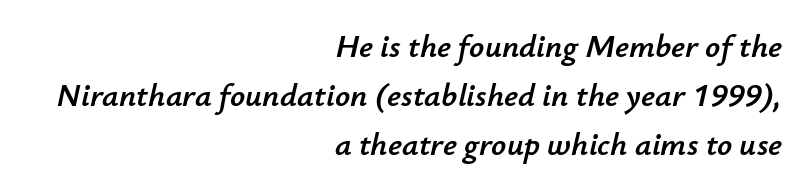
{"italic": "yes", "lean": "right", "slant_degrees": 12, "width": "normal", "stroke_contrast": "low", "x_height": "small", "monospaced": "no", "underline": "no", "align": "right", "line_spacing": "normal", "line_spacing_ratio": 1.49, "letter_spacing": "normal", "letter_spacing_em": 0.0, "glyph_px": 33}
